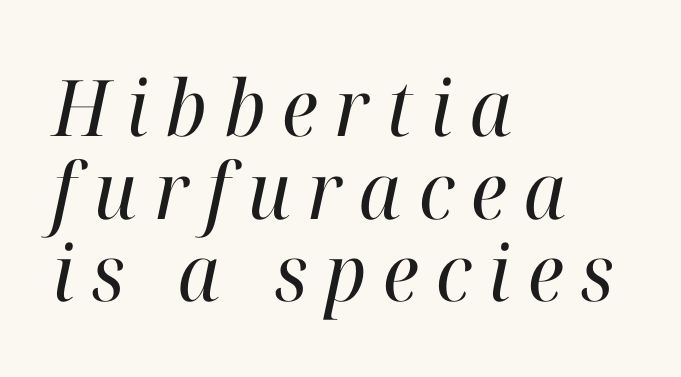
The rendering applies a slant to the glyphs. Leading: reduced. The rendering shows small feet on the letterforms — a serif design. One-word summary of the alignment: left. Does extra space separate the letters? Yes, quite a lot of it. Ink coverage per letter is moderate at most.
